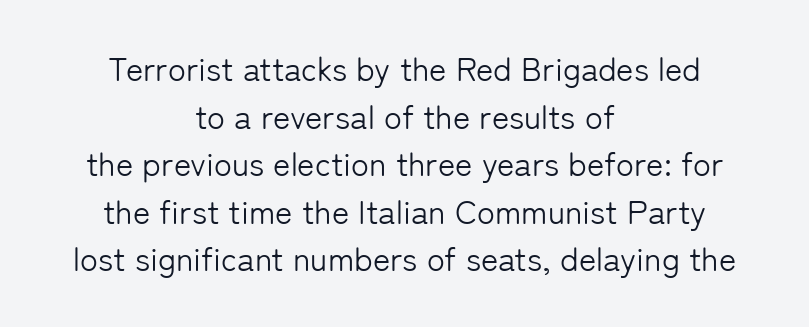
{"serif": "no", "italic": "no", "bold": "no", "weight": "light", "width": "normal", "stroke_contrast": "low", "x_height": "medium", "monospaced": "no", "underline": "no", "align": "center", "line_spacing": "normal", "line_spacing_ratio": 1.44, "letter_spacing": "normal", "letter_spacing_em": 0.0, "glyph_px": 33}
